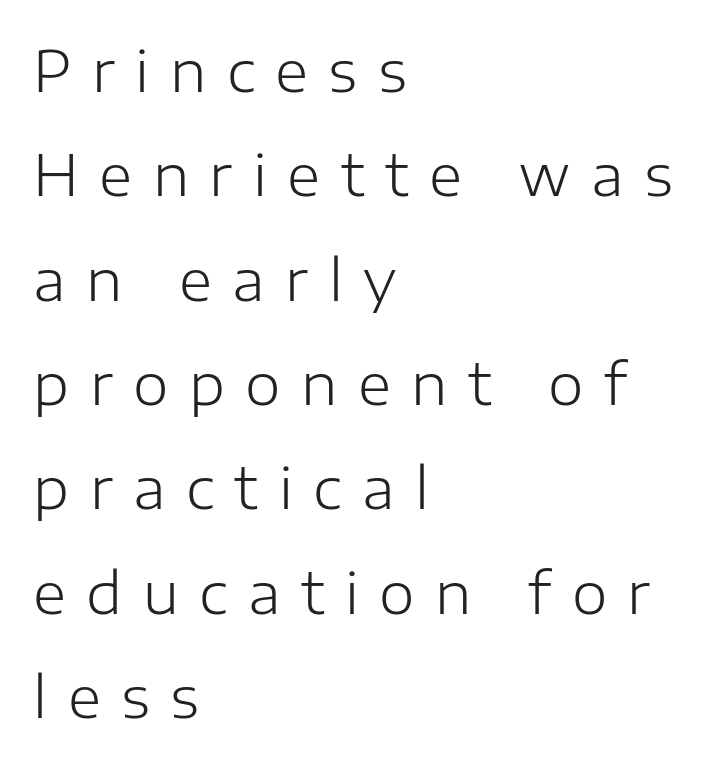
Summary of weight: not heavy and not bold. No feet cap the strokes, marking this as sans-serif type. Proportional: the letters do not fall into vertical columns. Beneath every word, the page is bare. Line beginnings align vertically; line endings do not. Caption: expanded tracking, letters set apart.
